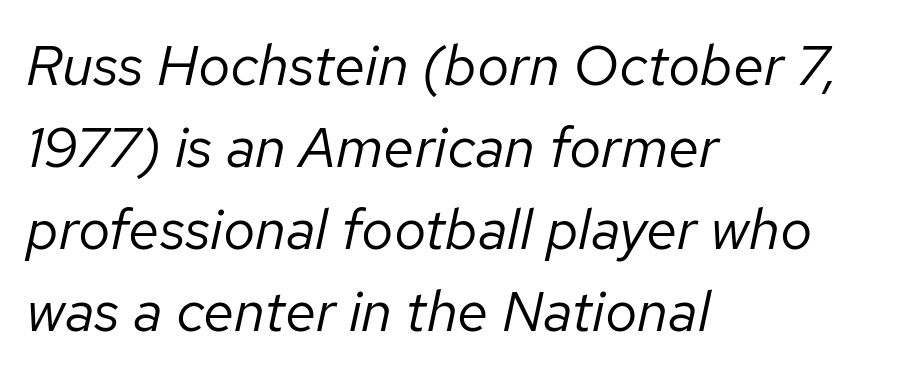
{"italic": "yes", "lean": "right", "slant_degrees": 12, "bold": "no", "weight": "regular", "width": "normal", "stroke_contrast": "low", "x_height": "medium", "monospaced": "no", "underline": "no", "align": "left", "line_spacing": "normal", "line_spacing_ratio": 1.44, "letter_spacing": "normal", "letter_spacing_em": 0.0, "glyph_px": 57}
